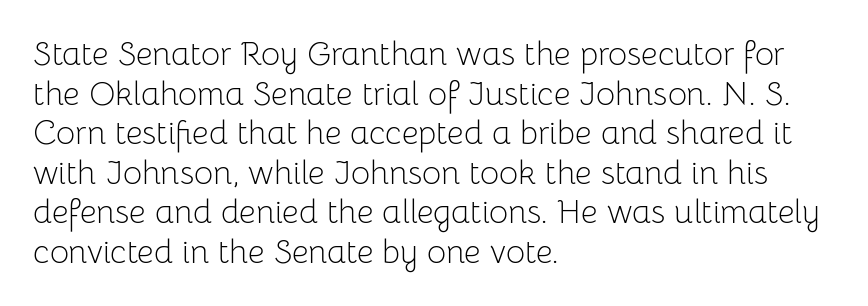
Q: Is the text bold? A: No.
Q: Is the text italic (slanted)? A: No, it is upright.
Q: Is the typeface a serif or a sans-serif typeface? A: Sans-serif.
Q: Is the text underlined? A: No.
Q: How is the paragraph aligned? A: Left-aligned.
Q: Is the spacing between letters normal or unusually wide? A: Normal.
Q: Width (condensed, normal, or wide)? A: Normal.
Q: Stroke contrast? A: Low.
Q: x-height? A: Medium.
Q: Monospaced? A: No.
